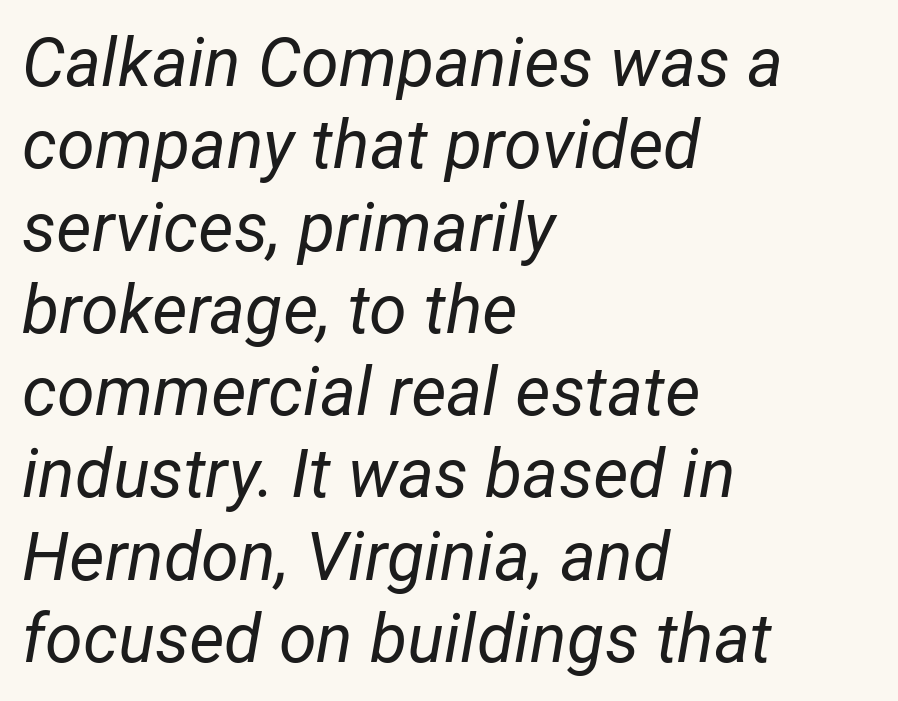
The image shows 68 px regular-weight type, italic (leaning right); set left-aligned, line spacing 1.21x, normal letter spacing, not underlined; low stroke contrast and a medium x-height.
